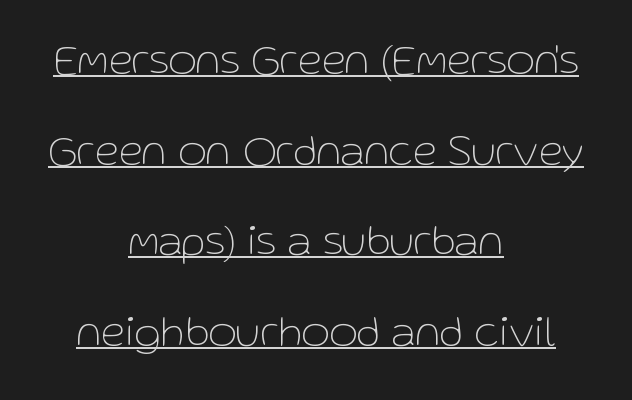
It's the straight-up-and-down kind of type. Caption: lettering with a line underneath. The font is comparable to plain body text, perhaps lighter. These lines keep a tight, regular rhythm from letter to letter. The type family on display is of the sans-serif kind.
